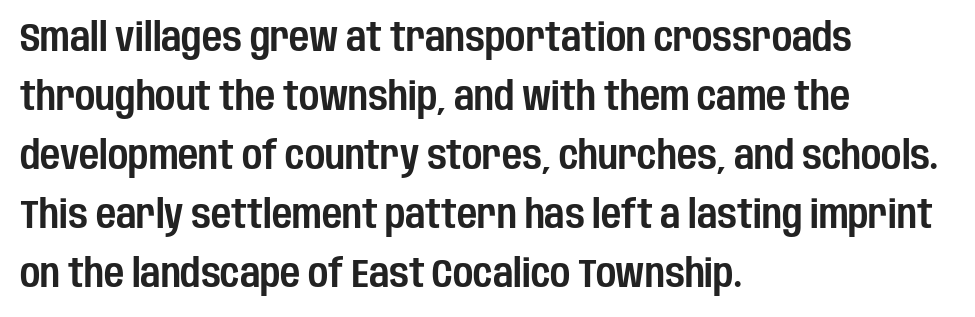
These lines keep a tight, regular rhythm from letter to letter. The letters advance in unequal steps, a hallmark of proportional type. Is the block centered? No — it sits flush against the left margin. The face used here is a sans, in the tradition of grotesques and geometrics.
